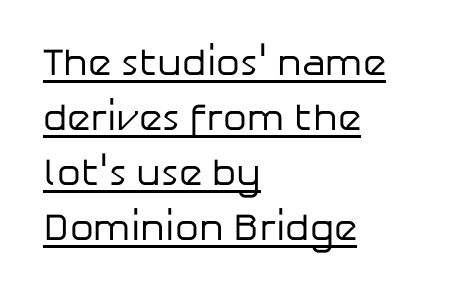
Q: Is the text bold? A: No.
Q: Is the text italic (slanted)? A: No, it is upright.
Q: Is the typeface a serif or a sans-serif typeface? A: Sans-serif.
Q: Is the text underlined? A: Yes.
Q: How is the paragraph aligned? A: Left-aligned.
Q: Is the spacing between letters normal or unusually wide? A: Normal.
Q: Is the spacing between lines tight, normal or loose? A: Normal.
Q: Width (condensed, normal, or wide)? A: Normal.
Q: Stroke contrast? A: Low.
Q: x-height? A: Medium.
Q: Monospaced? A: No.
